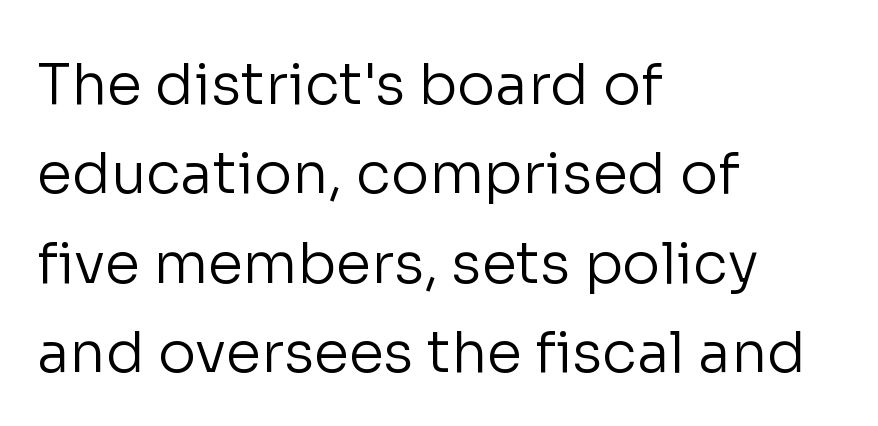
This rendering features lettering with no underline. The weight tops out at a normal text grade. A typesetter would call this proportional, since set widths differ per character. Left-aligned paragraph, ragged on the right. Serif or sans? Sans — the stroke terminals are bare. Normally led — the rows are evenly, conventionally spaced.
